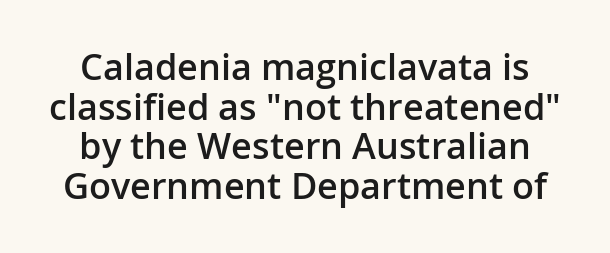
{"serif": "no", "italic": "no", "bold": "semi", "weight": "semibold", "width": "normal", "stroke_contrast": "low", "x_height": "medium", "monospaced": "no", "underline": "no", "line_spacing": "tight", "line_spacing_ratio": 1.1, "letter_spacing": "normal", "letter_spacing_em": 0.0, "glyph_px": 36}
